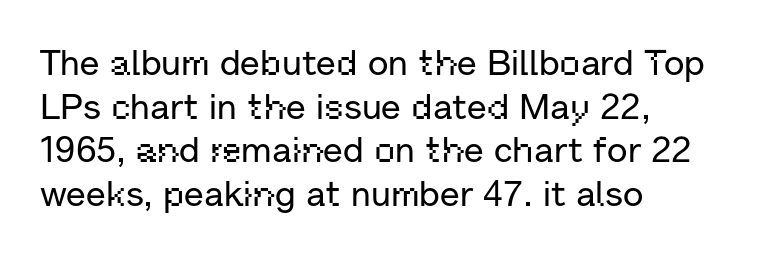
Q: Is the text italic (slanted)? A: No, it is upright.
Q: Is the typeface a serif or a sans-serif typeface? A: Sans-serif.
Q: Is the text underlined? A: No.
Q: How is the paragraph aligned? A: Left-aligned.
Q: Is the spacing between letters normal or unusually wide? A: Normal.
Q: Width (condensed, normal, or wide)? A: Normal.
Q: Stroke contrast? A: Low.
Q: x-height? A: Medium.
Q: Monospaced? A: No.
